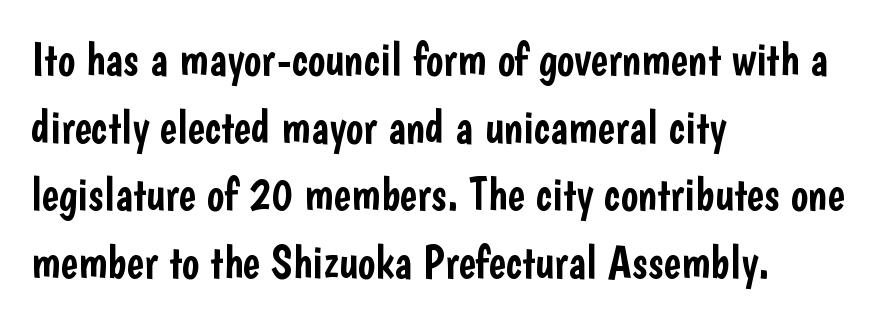
The image shows 46 px condensed sans-serif type, upright; set left-aligned, normal line spacing (1.47x), normal letter spacing, not underlined; low stroke contrast and a medium x-height.
